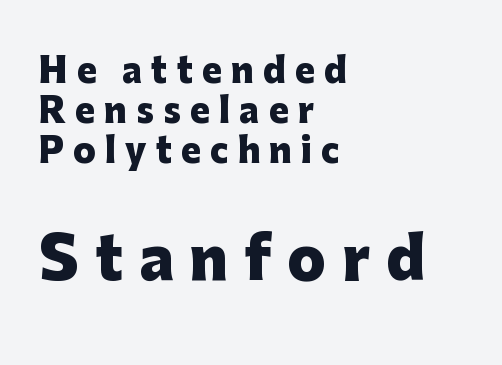
Q: Is the text bold? A: Yes.
Q: Is the text italic (slanted)? A: No, it is upright.
Q: Is the typeface a serif or a sans-serif typeface? A: Sans-serif.
Q: Is the text underlined? A: No.
Q: How is the paragraph aligned? A: Left-aligned.
Q: Is the spacing between letters normal or unusually wide? A: Unusually wide.
Q: Which block of text is set in a larger size, the first (top) or the second (bottom)? A: The second (bottom) one.
Q: Width (condensed, normal, or wide)? A: Normal.
Q: Stroke contrast? A: Low.
Q: x-height? A: Medium.
Q: Monospaced? A: No.
